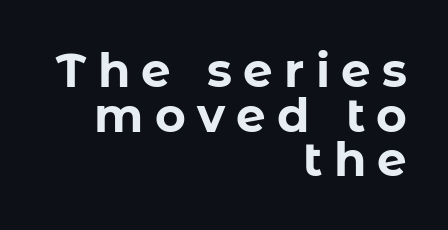
{"serif": "no", "italic": "no", "bold": "yes", "weight": "bold", "width": "normal", "stroke_contrast": "low", "x_height": "medium", "monospaced": "no", "underline": "no", "align": "right", "line_spacing": "tight", "line_spacing_ratio": 0.95, "letter_spacing": "wide", "letter_spacing_em": 0.24, "glyph_px": 47}
